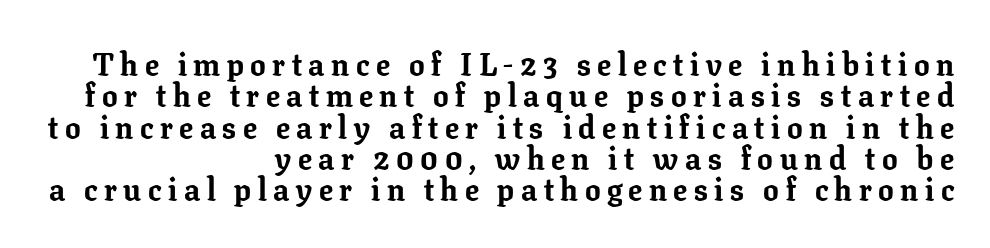
{"serif": "yes", "italic": "no", "bold": "yes", "weight": "bold", "width": "normal", "stroke_contrast": "low", "x_height": "medium", "monospaced": "no", "underline": "no", "align": "right", "line_spacing": "tight", "line_spacing_ratio": 1.01, "letter_spacing": "wide", "letter_spacing_em": 0.21, "glyph_px": 31}
